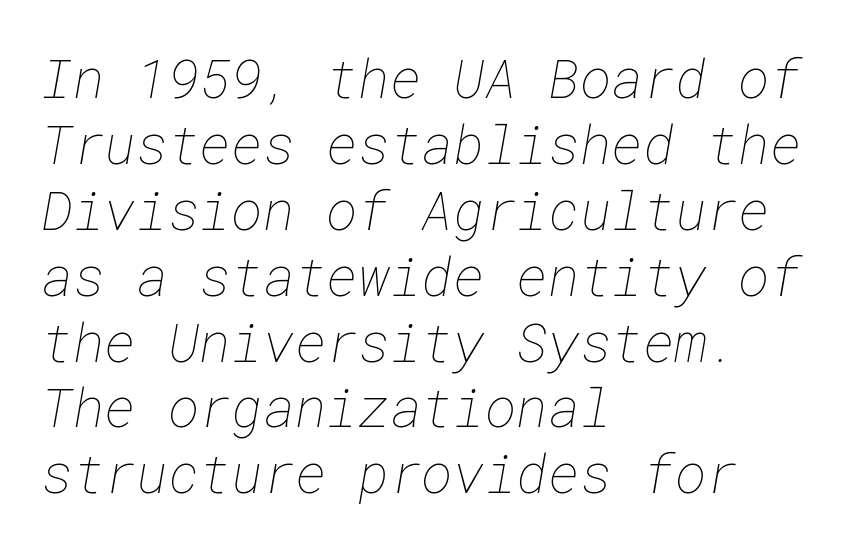
The image shows 54 px thin type; set left-aligned, line spacing 1.22x, normal letter spacing, not underlined; low stroke contrast and a medium x-height.
